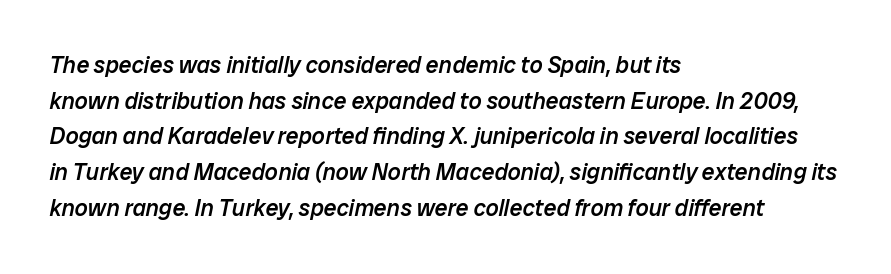
Q: Is the text bold? A: Semi-bold.
Q: Is the text italic (slanted)? A: Yes, it leans right by about 12 degrees.
Q: Is the text underlined? A: No.
Q: How is the paragraph aligned? A: Left-aligned.
Q: Is the spacing between letters normal or unusually wide? A: Normal.
Q: Is the spacing between lines tight, normal or loose? A: Normal.
